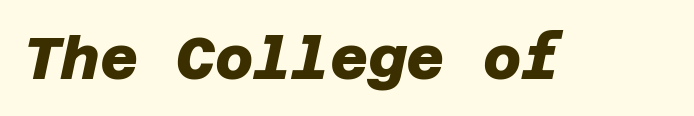
Nobody drew a line under any word here. Default kerning and tracking; the words read as compact shapes. The type family on display is of the sans-serif kind. Look at the stroke-to-counter ratio: heavy, a bold.
